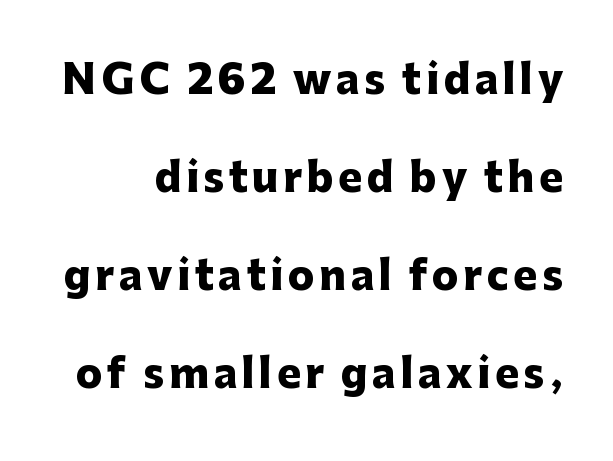
The image shows 40 px heavy sans-serif type, upright; set loose line spacing (2.45x), not underlined; low stroke contrast and a medium x-height.
